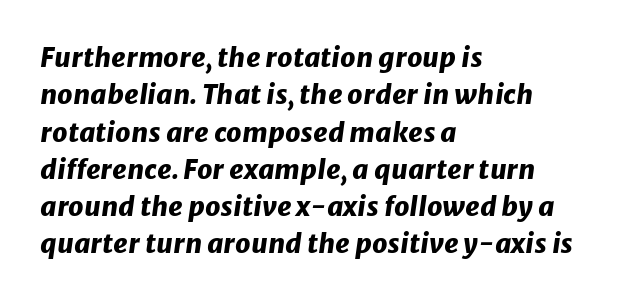
This is heavy type, rendered in bold. Spacing between characters is what you'd get straight out of the box. The foot of each line stays bare and open. The paragraph has a hard left edge and a soft right edge. Characters are canted at an angle relative to the baseline's perpendicular.
